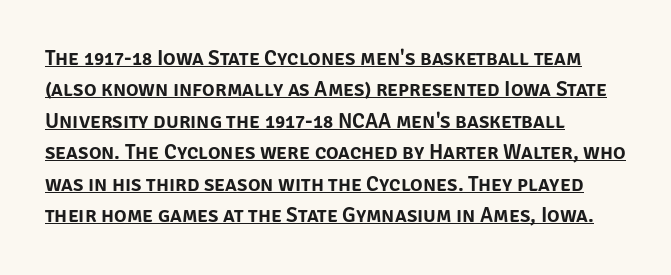
The image shows 21 px text type, upright; set left-aligned, normal line spacing (1.5x), normal letter spacing, underlined.
